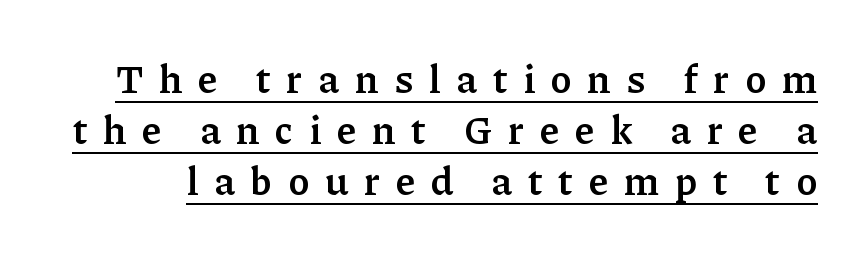
Like a heading marked for emphasis, these lines bear an underscore. Quick note: not italic, upright. The rendering inserts visible extra space after every character. Heavy, bold letterforms. Spacing verdict: proportional, widths tailored to each character. This rendering employs a face with finishing strokes, i.e., a serif.
